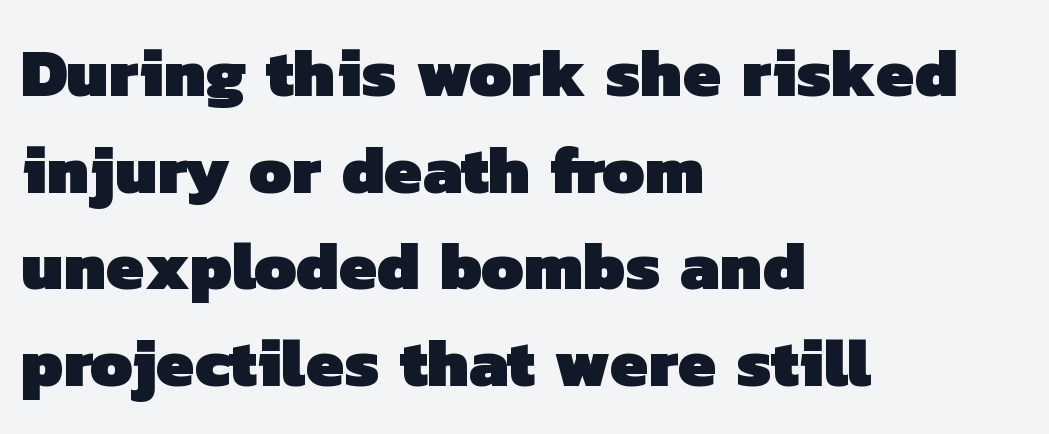
{"serif": "no", "bold": "yes", "weight": "heavy", "width": "normal", "stroke_contrast": "low", "x_height": "medium", "monospaced": "no", "underline": "no", "align": "left", "line_spacing": "normal", "line_spacing_ratio": 1.42, "letter_spacing": "normal", "letter_spacing_em": 0.0, "glyph_px": 68}
